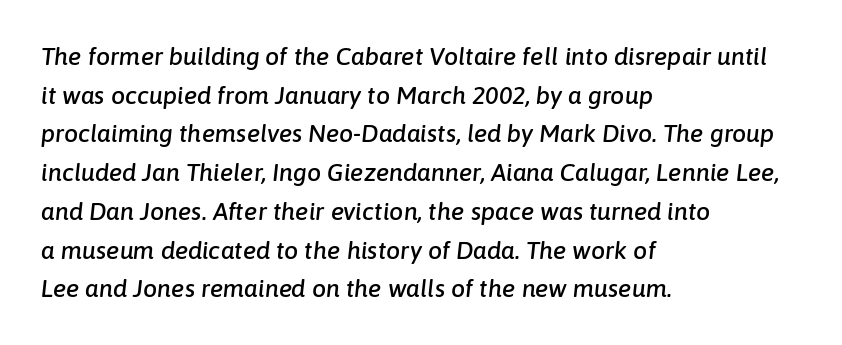
The image shows 25 px text type, italic (leaning right); set left-aligned, normal line spacing (1.55x), normal letter spacing, not underlined.
